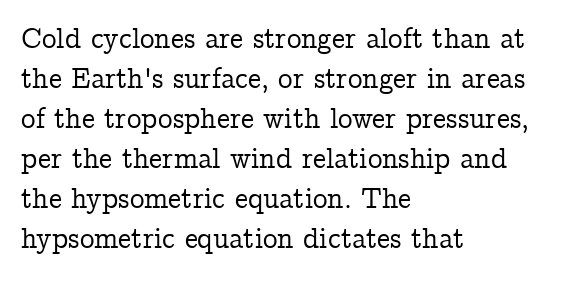
{"serif": "yes", "italic": "no", "width": "normal", "stroke_contrast": "low", "x_height": "medium", "monospaced": "no", "underline": "no", "align": "left", "line_spacing": "normal", "line_spacing_ratio": 1.38, "letter_spacing": "normal", "letter_spacing_em": 0.0, "glyph_px": 29}
